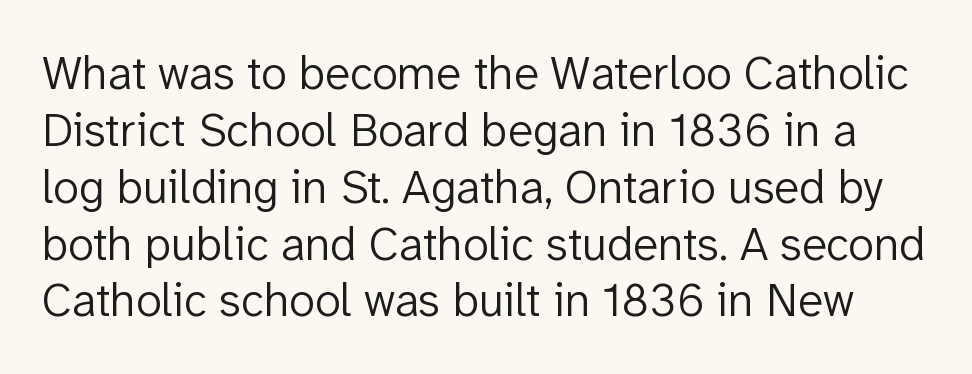
The image shows 47 px light sans-serif type, upright; set line spacing 1.21x, normal letter spacing, not underlined; low stroke contrast and a medium x-height.
